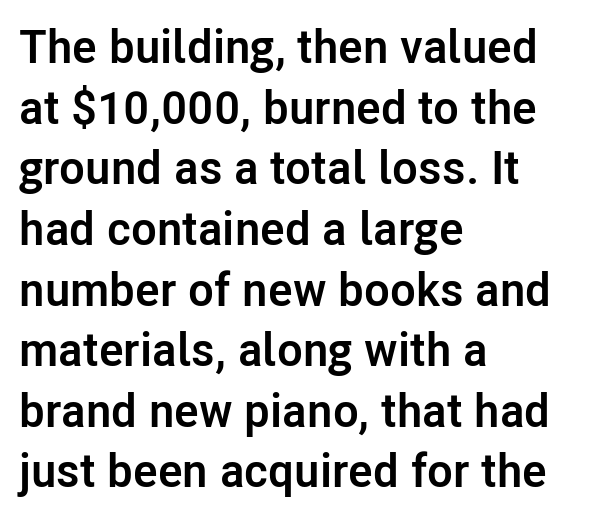
The image shows 47 px semibold sans-serif type, upright; set left-aligned, normal line spacing (1.29x), normal letter spacing, not underlined; low stroke contrast and a medium x-height.
